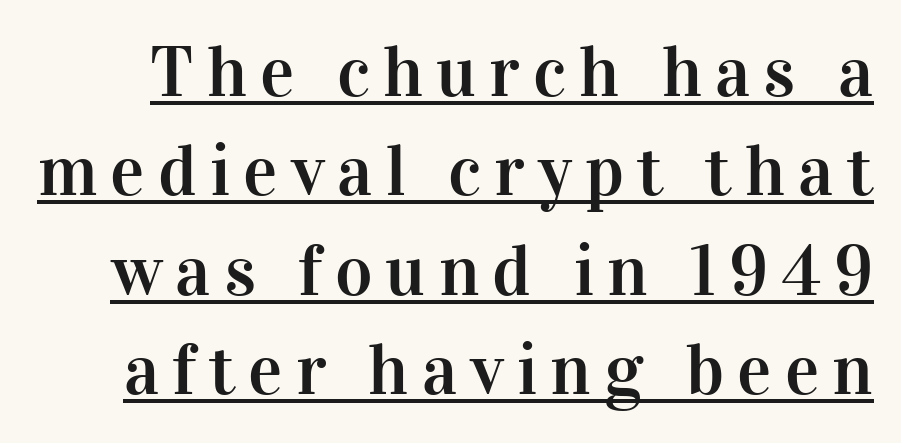
Q: Is the text italic (slanted)? A: No, it is upright.
Q: Is the typeface a serif or a sans-serif typeface? A: Serif.
Q: Is the text underlined? A: Yes.
Q: Is the spacing between lines tight, normal or loose? A: Normal.
Q: Width (condensed, normal, or wide)? A: Normal.
Q: Stroke contrast? A: High.
Q: x-height? A: Medium.
Q: Monospaced? A: No.
